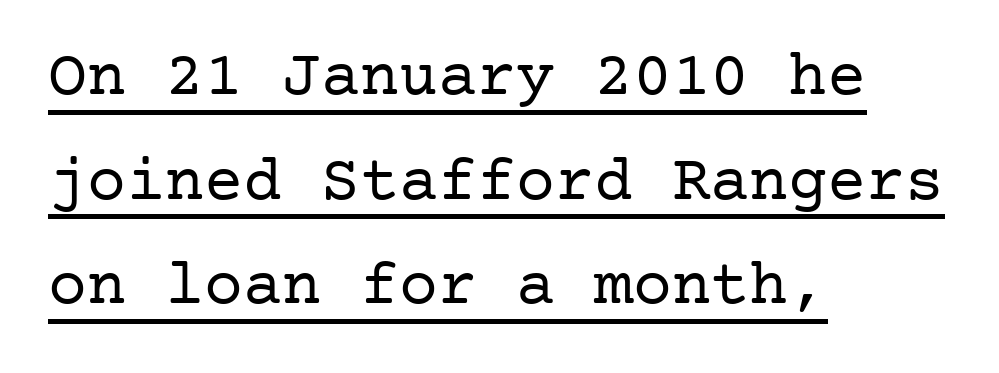
The image shows 65 px regular-weight serif type, upright; set left-aligned, normal line spacing (1.61x), normal letter spacing, underlined; low stroke contrast and a medium x-height.
